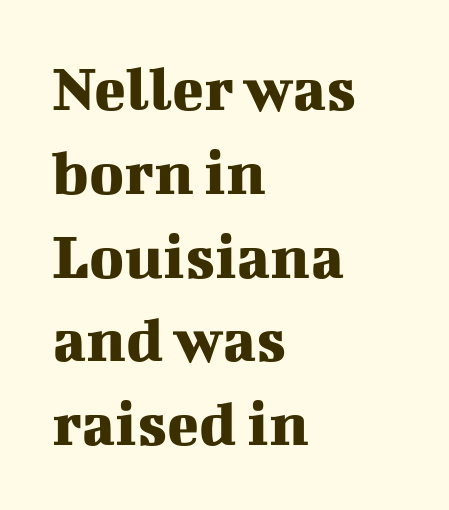
Q: Is the text italic (slanted)? A: No, it is upright.
Q: Is the typeface a serif or a sans-serif typeface? A: Serif.
Q: Is the text underlined? A: No.
Q: How is the paragraph aligned? A: Left-aligned.
Q: Is the spacing between letters normal or unusually wide? A: Normal.
Q: Is the spacing between lines tight, normal or loose? A: Normal.
Q: Width (condensed, normal, or wide)? A: Normal.
Q: Stroke contrast? A: Medium.
Q: x-height? A: Medium.
Q: Monospaced? A: No.
